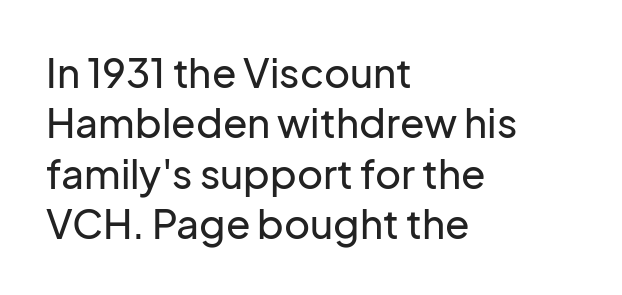
The image shows 40 px sans-serif type, upright; set left-aligned, normal line spacing (1.26x), normal letter spacing, not underlined; low stroke contrast and a medium x-height.
